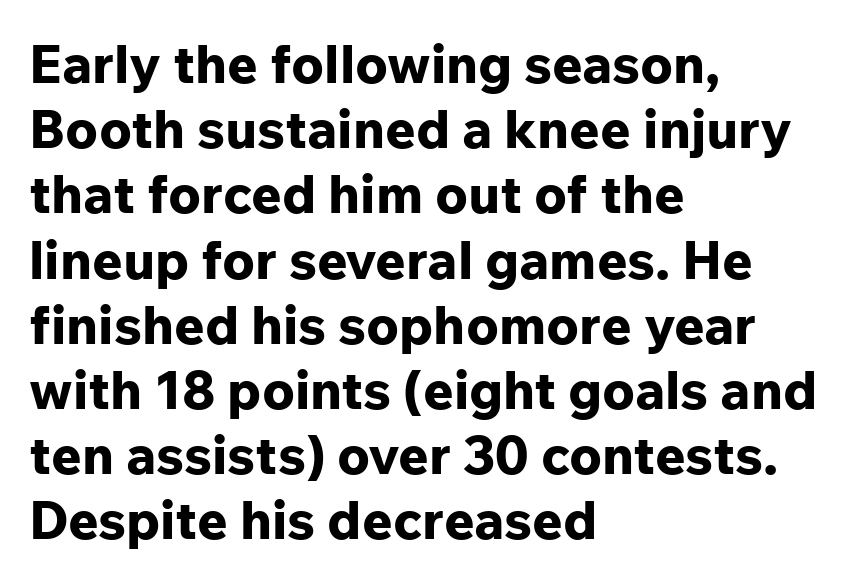
This is roman type, the default non-slanted kind. You can tell from the bare stems that sans-serif type was used. Short and long lines alike share a common starting point at left. Here the glyphs are tracked normally, forming tight word shapes.
